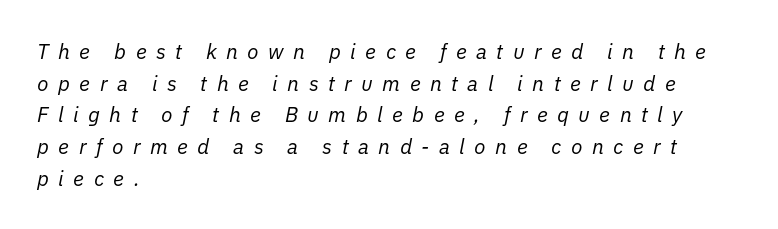
Q: Is the text bold? A: No.
Q: Is the text italic (slanted)? A: Yes, it leans right by about 11 degrees.
Q: Is the text underlined? A: No.
Q: How is the paragraph aligned? A: Left-aligned.
Q: Is the spacing between letters normal or unusually wide? A: Unusually wide.
Q: Is the spacing between lines tight, normal or loose? A: Normal.
